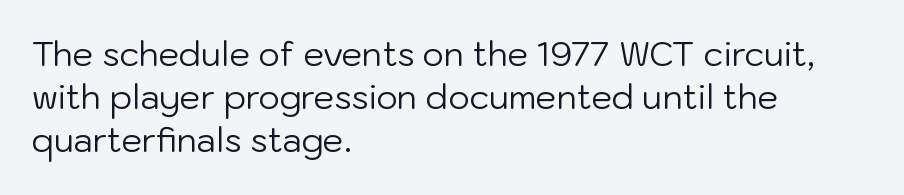
Q: Is the text bold? A: No.
Q: Is the text italic (slanted)? A: No, it is upright.
Q: Is the typeface a serif or a sans-serif typeface? A: Sans-serif.
Q: Is the text underlined? A: No.
Q: How is the paragraph aligned? A: Left-aligned.
Q: Is the spacing between letters normal or unusually wide? A: Normal.
Q: Is the spacing between lines tight, normal or loose? A: Normal.
Q: Width (condensed, normal, or wide)? A: Normal.
Q: Stroke contrast? A: Low.
Q: x-height? A: Medium.
Q: Monospaced? A: No.
